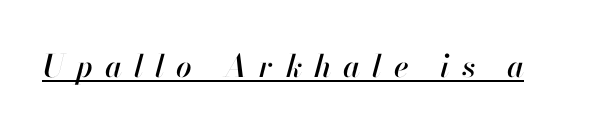
The image shows 31 px text type, italic (leaning right); set unusually wide letter spacing (+0.39 em), underlined; high stroke contrast and a small x-height.
